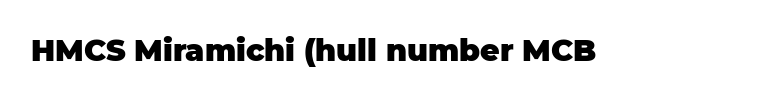
Heft: maximum for text — a bold. Character widths vary here, with narrow letters taking less room than wide ones. Honestly, there is no underline to notice here at all. This rendering leaves character spacing at its baseline value. You can tell it's not italic because the verticals are truly vertical. Unlike a traditional serif, this face leaves its strokes unadorned.
